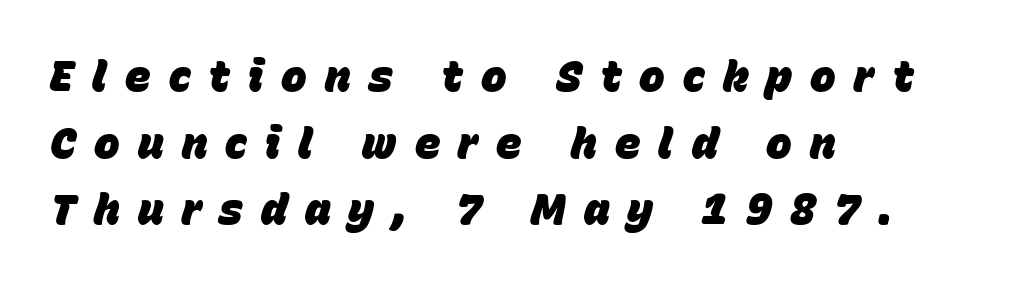
The passage is arranged the way most books set body copy — flush left. Each letter keeps its own natural width here, so spacing adapts to shape. Glance below the letters and you will spot only blank space. Is the type bold? Yes — the strokes are clearly thick and heavy. The whole block is typeset with a tilt. A normal amount of white space separates one row of letters from the next.
